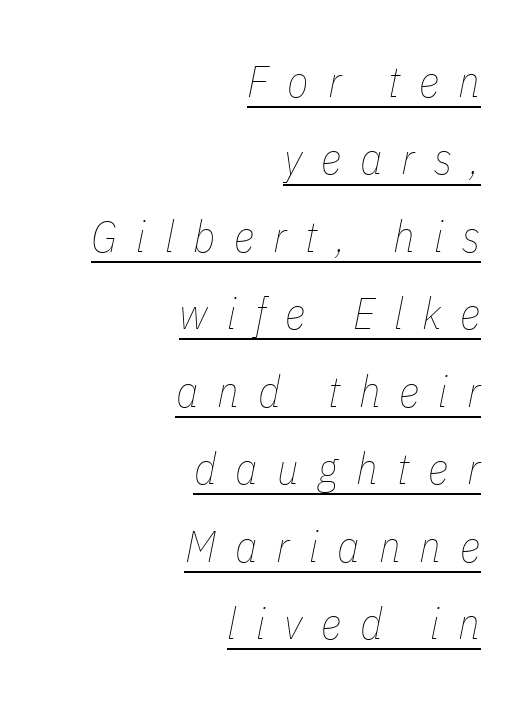
{"italic": "yes", "lean": "right", "slant_degrees": 11, "bold": "no", "weight": "thin", "width": "condensed", "stroke_contrast": "low", "x_height": "medium", "monospaced": "no", "underline": "yes", "align": "right", "line_spacing_ratio": 1.76, "letter_spacing": "wide", "letter_spacing_em": 0.43, "glyph_px": 44}
